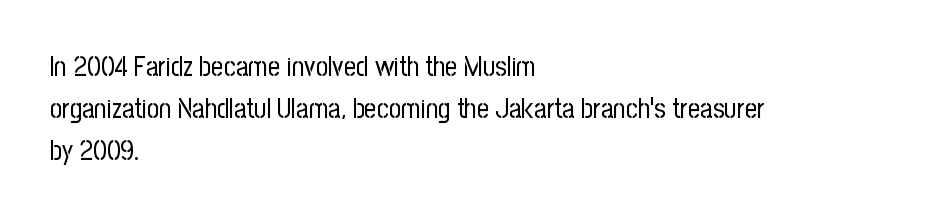
Q: Is the text bold? A: No.
Q: Is the text italic (slanted)? A: No, it is upright.
Q: Is the text underlined? A: No.
Q: How is the paragraph aligned? A: Left-aligned.
Q: Is the spacing between letters normal or unusually wide? A: Normal.
Q: Is the spacing between lines tight, normal or loose? A: Normal.
